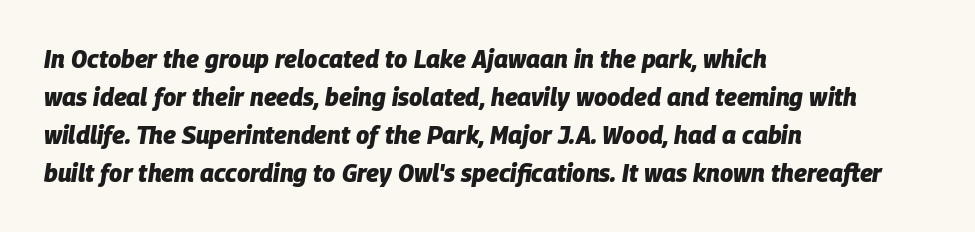
{"italic": "yes", "lean": "right", "slant_degrees": 9, "bold": "yes", "underline": "no", "align": "left", "line_spacing": "normal", "line_spacing_ratio": 1.58, "letter_spacing": "normal", "letter_spacing_em": 0.0, "glyph_px": 24}
